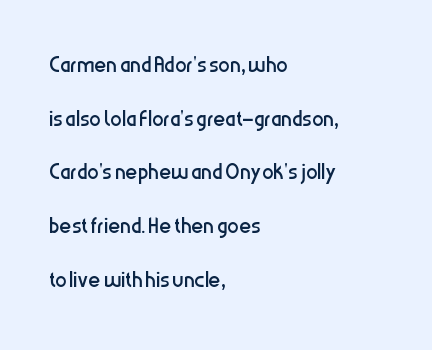
The image shows 29 px regular-weight, condensed sans-serif type, upright; set left-aligned, line spacing 1.85x, normal letter spacing, not underlined; low stroke contrast and a medium x-height.
